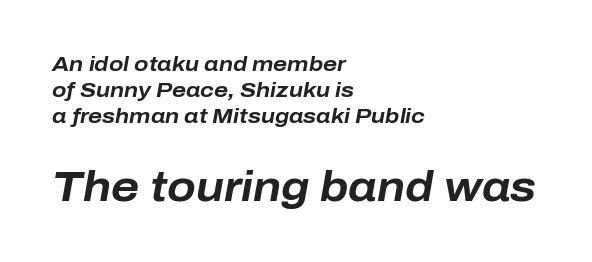
Proportional: the letters do not fall into vertical columns. This is heavy type, rendered in bold. Does extra space separate the letters? No, they use regular spacing. Underline: absent. Visually the block forms a straight wall on the left and a jagged coastline on the right.
